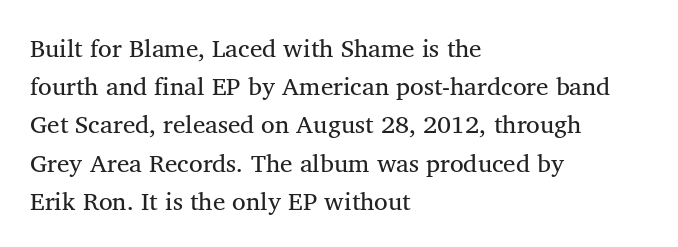
Q: Is the text bold? A: No.
Q: Is the text italic (slanted)? A: No, it is upright.
Q: Is the text underlined? A: No.
Q: How is the paragraph aligned? A: Left-aligned.
Q: Is the spacing between letters normal or unusually wide? A: Normal.
Q: Is the spacing between lines tight, normal or loose? A: Normal.
